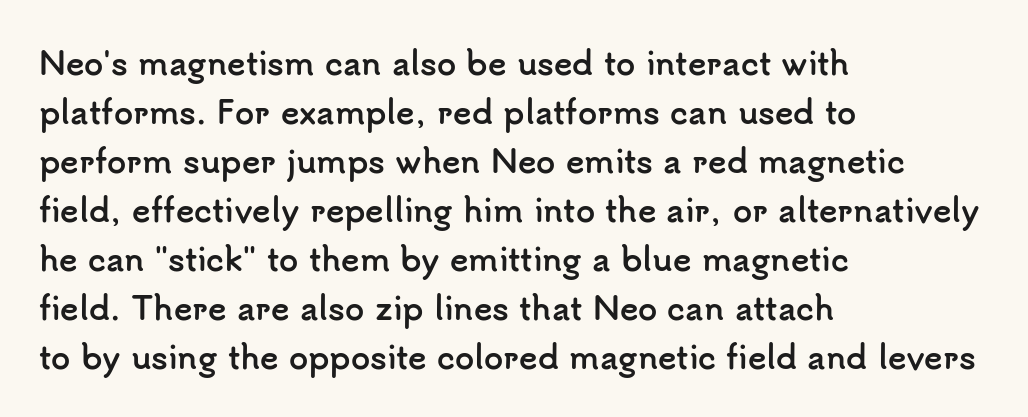
The image shows 31 px semibold sans-serif type, upright; set left-aligned, normal line spacing (1.58x), normal letter spacing, not underlined; low stroke contrast and a small x-height.
